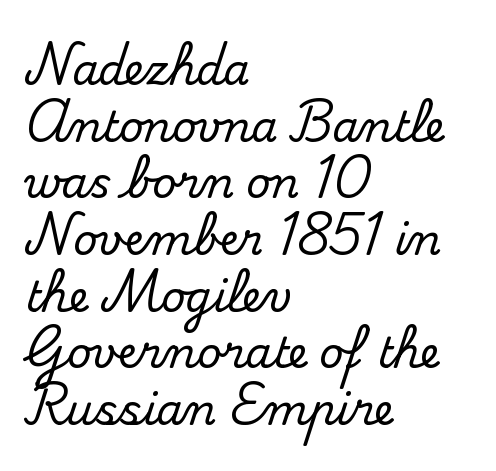
The image shows 42 px text type; set left-aligned, normal line spacing (1.35x), normal letter spacing, not underlined; medium stroke contrast and a small x-height.
